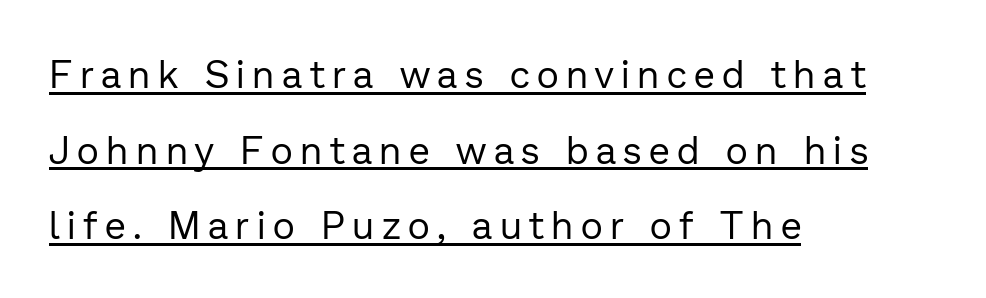
Q: Is the text bold? A: No.
Q: Is the text italic (slanted)? A: No, it is upright.
Q: Is the typeface a serif or a sans-serif typeface? A: Sans-serif.
Q: Is the text underlined? A: Yes.
Q: How is the paragraph aligned? A: Left-aligned.
Q: Is the spacing between letters normal or unusually wide? A: Unusually wide.
Q: Is the spacing between lines tight, normal or loose? A: Loose.
Q: Width (condensed, normal, or wide)? A: Normal.
Q: Stroke contrast? A: Low.
Q: x-height? A: Medium.
Q: Monospaced? A: No.
